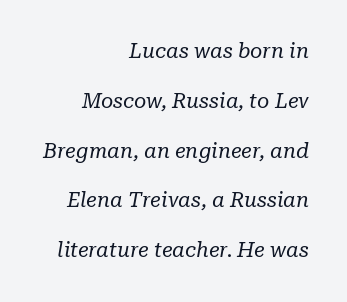
The image shows 21 px text type, italic (leaning right); set right-aligned, loose line spacing (2.37x), normal letter spacing, not underlined.
